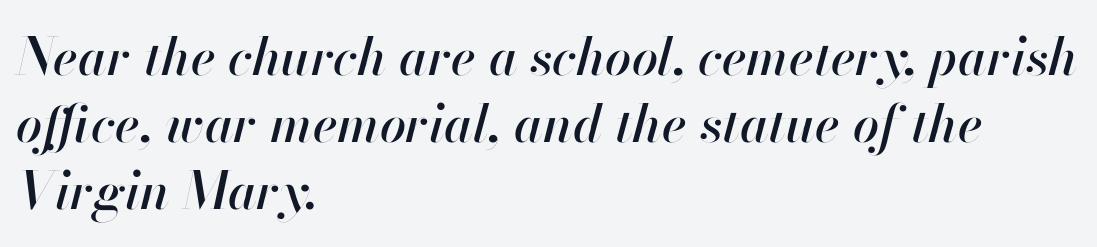
{"italic": "yes", "lean": "right", "slant_degrees": 13, "width": "normal", "stroke_contrast": "high", "x_height": "small", "monospaced": "no", "underline": "no", "align": "left", "line_spacing": "normal", "line_spacing_ratio": 1.29, "letter_spacing": "normal", "letter_spacing_em": 0.0, "glyph_px": 52}
